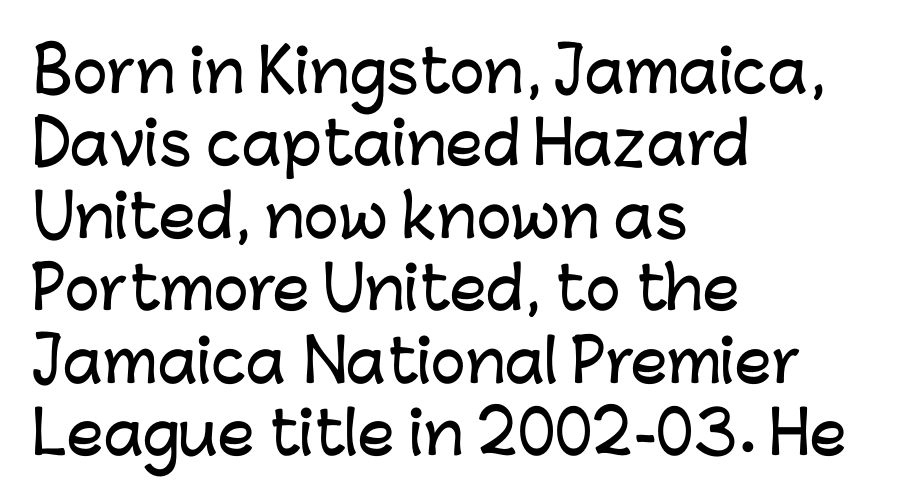
Q: Is the text italic (slanted)? A: No, it is upright.
Q: Is the typeface a serif or a sans-serif typeface? A: Sans-serif.
Q: Is the text underlined? A: No.
Q: How is the paragraph aligned? A: Left-aligned.
Q: Is the spacing between letters normal or unusually wide? A: Normal.
Q: Is the spacing between lines tight, normal or loose? A: Normal.
Q: Width (condensed, normal, or wide)? A: Normal.
Q: Stroke contrast? A: Low.
Q: x-height? A: Medium.
Q: Monospaced? A: No.
